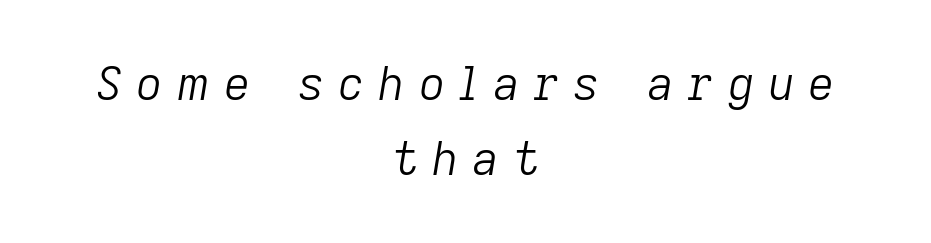
Q: Is the text bold? A: No.
Q: Is the text italic (slanted)? A: Yes, it leans right by about 9 degrees.
Q: Is the text underlined? A: No.
Q: How is the paragraph aligned? A: Centered.
Q: Is the spacing between letters normal or unusually wide? A: Unusually wide.
Q: Is the spacing between lines tight, normal or loose? A: Normal.
Q: Width (condensed, normal, or wide)? A: Normal.
Q: Stroke contrast? A: Low.
Q: x-height? A: Medium.
Q: Monospaced? A: No.
